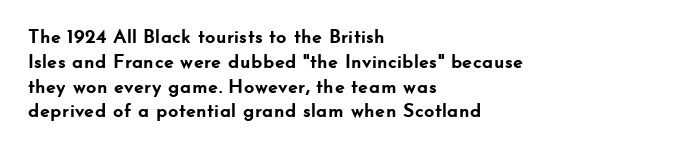
The image shows 20 px bold type, upright; set left-aligned, line spacing 1.24x, normal letter spacing, not underlined.
